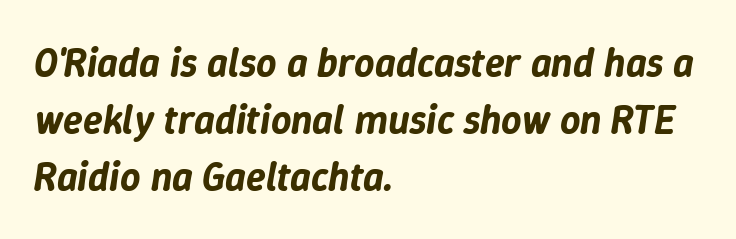
The image shows 40 px text type, italic (leaning right); set left-aligned, normal line spacing (1.43x), normal letter spacing, not underlined; low stroke contrast and a medium x-height.
